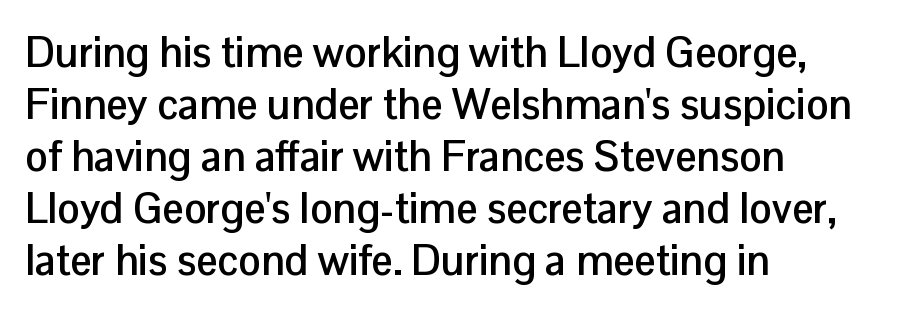
The image shows 42 px semibold sans-serif type, upright; set left-aligned, line spacing 1.24x, normal letter spacing, not underlined; low stroke contrast and a medium x-height.
